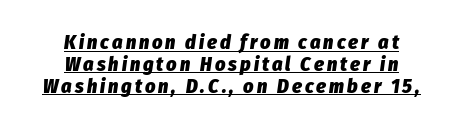
Q: Is the text bold? A: Yes.
Q: Is the text italic (slanted)? A: Yes, it leans right by about 8 degrees.
Q: Is the text underlined? A: Yes.
Q: How is the paragraph aligned? A: Centered.
Q: Is the spacing between lines tight, normal or loose? A: Tight.
